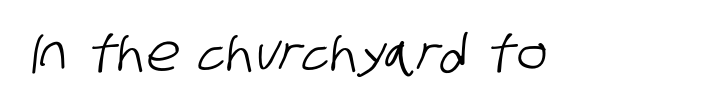
{"serif": "no", "width": "condensed", "stroke_contrast": "low", "x_height": "large", "monospaced": "no", "underline": "no", "letter_spacing": "normal", "letter_spacing_em": 0.0, "glyph_px": 50}
